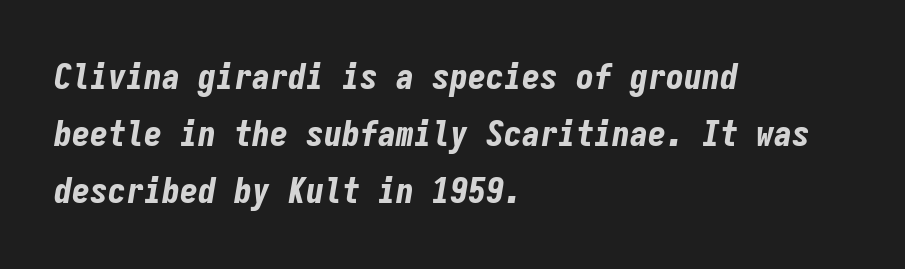
Compared with a centered layout, this one pins lines to the left instead. A clean baseline with only descenders dipping below it. Monospaced: the letters line up in strict vertical columns. Italic: yes, the glyphs are oblique. The tracking reads as untouched default to a designer's eye. This block has exactly the height ordinary leading produces.
